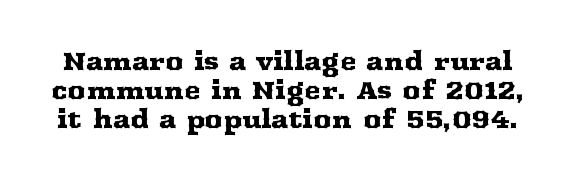
The image shows 25 px text type, upright; set line spacing 1.17x, normal letter spacing, not underlined.
